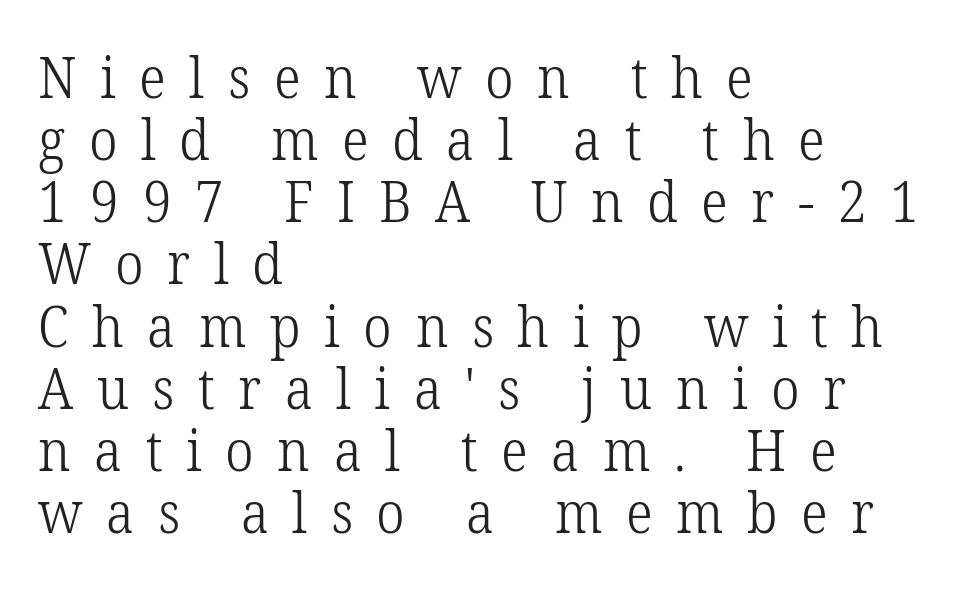
The image shows 56 px light serif type, upright; set left-aligned, tight line spacing (1.11x), unusually wide letter spacing (+0.42 em), not underlined; low stroke contrast and a medium x-height.
